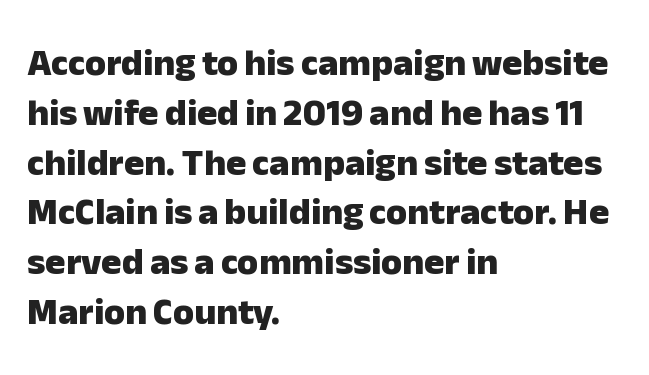
The setting favours the left margin, as ordinary paragraphs usually do. A clean baseline with only descenders dipping below it. Designer's note — italics off, roman on. Nothing unusual about the tracking: characters are spaced as the font intends. A typesetter would call this proportional, since set widths differ per character.
